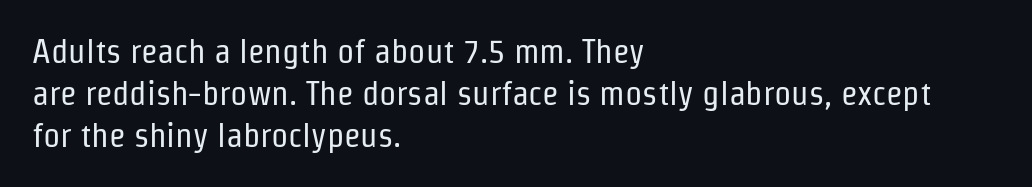
{"serif": "no", "italic": "no", "bold": "no", "weight": "regular", "width": "condensed", "stroke_contrast": "low", "x_height": "medium", "monospaced": "no", "underline": "no", "align": "left", "line_spacing_ratio": 1.24, "letter_spacing": "normal", "letter_spacing_em": 0.0, "glyph_px": 34}
